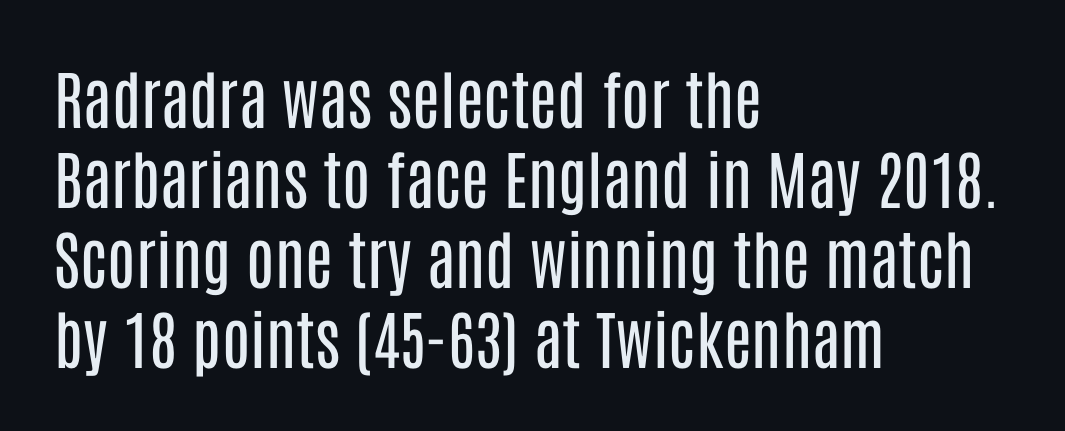
Q: Is the text bold? A: No.
Q: Is the text italic (slanted)? A: No, it is upright.
Q: Is the typeface a serif or a sans-serif typeface? A: Sans-serif.
Q: Is the text underlined? A: No.
Q: How is the paragraph aligned? A: Left-aligned.
Q: Is the spacing between letters normal or unusually wide? A: Normal.
Q: Is the spacing between lines tight, normal or loose? A: Normal.
Q: Width (condensed, normal, or wide)? A: Condensed.
Q: Stroke contrast? A: Low.
Q: x-height? A: Large.
Q: Monospaced? A: No.
